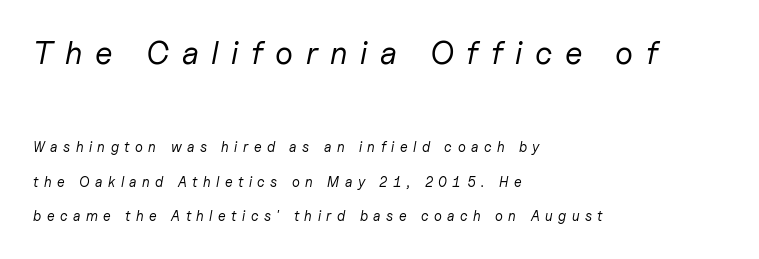
Q: Is the text bold? A: No.
Q: Is the text italic (slanted)? A: Yes, it leans right by about 11 degrees.
Q: Is the text underlined? A: No.
Q: How is the paragraph aligned? A: Left-aligned.
Q: Is the spacing between letters normal or unusually wide? A: Unusually wide.
Q: Is the spacing between lines tight, normal or loose? A: Loose.
Q: Which block of text is set in a larger size, the first (top) or the second (bottom)? A: The first (top) one.
Q: Width (condensed, normal, or wide)? A: Normal.
Q: Stroke contrast? A: Low.
Q: x-height? A: Medium.
Q: Monospaced? A: No.
